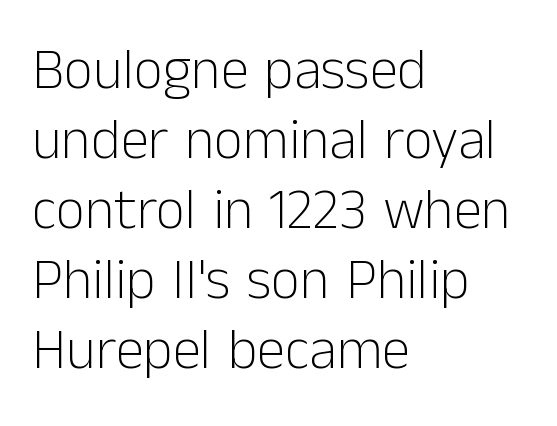
{"serif": "no", "italic": "no", "bold": "no", "weight": "light", "width": "normal", "stroke_contrast": "low", "x_height": "medium", "monospaced": "no", "underline": "no", "align": "left", "line_spacing_ratio": 1.23, "letter_spacing": "normal", "letter_spacing_em": 0.0, "glyph_px": 57}
